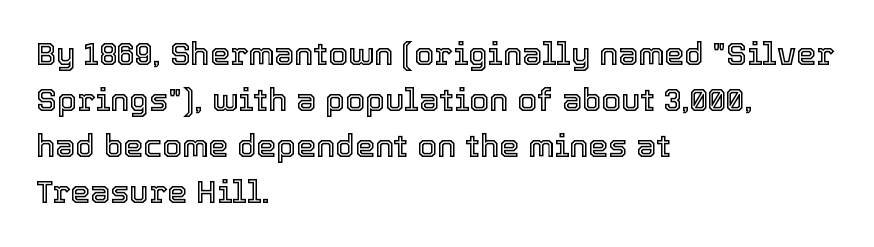
Q: Is the text italic (slanted)? A: No, it is upright.
Q: Is the text underlined? A: No.
Q: How is the paragraph aligned? A: Left-aligned.
Q: Is the spacing between letters normal or unusually wide? A: Normal.
Q: Is the spacing between lines tight, normal or loose? A: Normal.
Q: Width (condensed, normal, or wide)? A: Normal.
Q: x-height? A: Medium.
Q: Monospaced? A: No.
